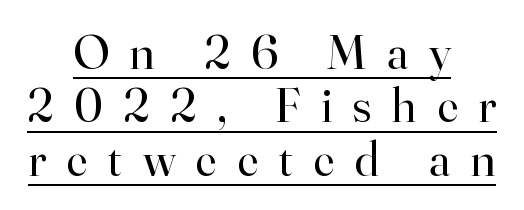
The image shows 49 px regular-weight serif type, upright; set centered, tight line spacing (1.09x), unusually wide letter spacing (+0.42 em), underlined; high stroke contrast and a small x-height.
